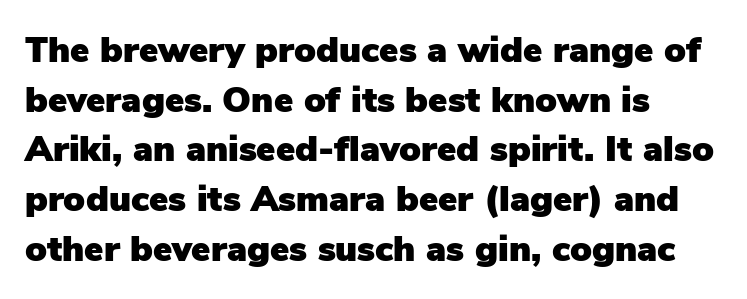
Q: Is the text italic (slanted)? A: No, it is upright.
Q: Is the typeface a serif or a sans-serif typeface? A: Sans-serif.
Q: Is the text underlined? A: No.
Q: How is the paragraph aligned? A: Left-aligned.
Q: Is the spacing between letters normal or unusually wide? A: Normal.
Q: Is the spacing between lines tight, normal or loose? A: Normal.
Q: Width (condensed, normal, or wide)? A: Normal.
Q: Stroke contrast? A: Low.
Q: x-height? A: Medium.
Q: Monospaced? A: No.
